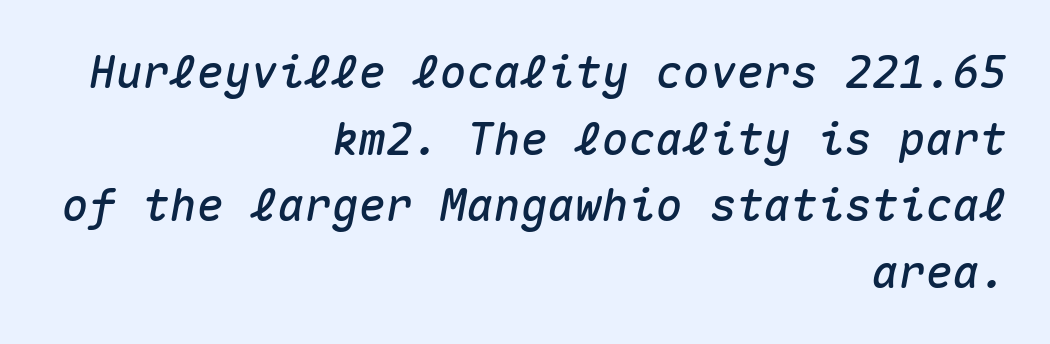
{"italic": "yes", "lean": "right", "slant_degrees": 10, "width": "normal", "stroke_contrast": "medium", "x_height": "medium", "monospaced": "yes", "underline": "no", "align": "right", "line_spacing": "normal", "line_spacing_ratio": 1.48, "letter_spacing": "normal", "letter_spacing_em": 0.0, "glyph_px": 45}
